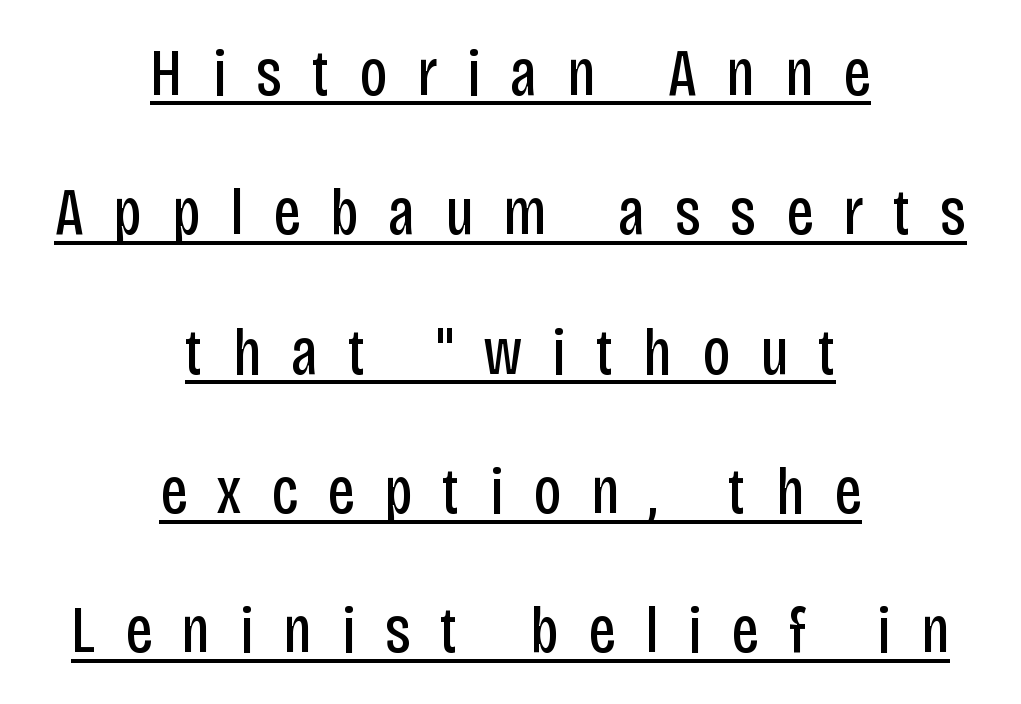
{"serif": "no", "italic": "no", "bold": "no", "weight": "regular", "width": "condensed", "stroke_contrast": "low", "x_height": "large", "monospaced": "no", "underline": "yes", "align": "center", "line_spacing": "loose", "line_spacing_ratio": 2.08, "letter_spacing": "wide", "letter_spacing_em": 0.44, "glyph_px": 67}
